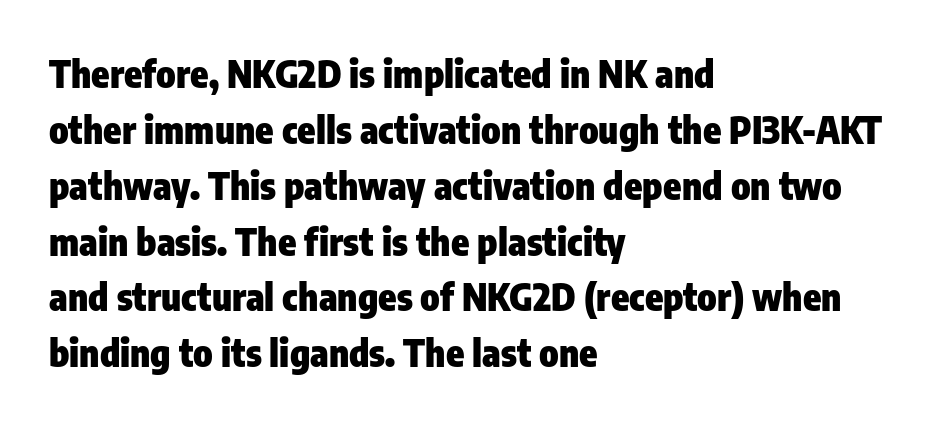
The paragraph has a hard left edge and a soft right edge. Baseline-to-baseline distance is the conventional proportion of letter height. Rule under the text: the space is simply empty. The specimen reads as upright at a glance. Each word holds together tightly as a unit, with standard inter-letter gaps. This sample uses a sans-serif face.
